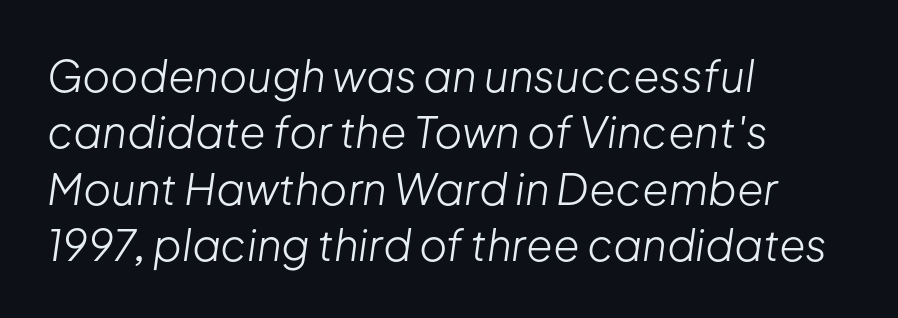
The image shows 43 px light type, italic (leaning right); set left-aligned, normal line spacing (1.31x), normal letter spacing, not underlined; low stroke contrast and a medium x-height.
